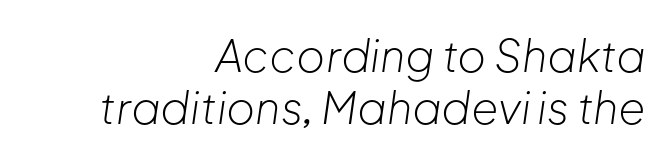
The image shows 44 px light type, italic (leaning right); set right-aligned, line spacing 1.19x, normal letter spacing, not underlined; low stroke contrast and a medium x-height.
